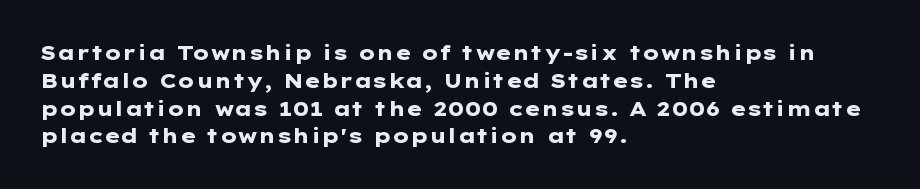
The image shows 20 px bold type, upright; set left-aligned, normal line spacing (1.39x), normal letter spacing, not underlined.
